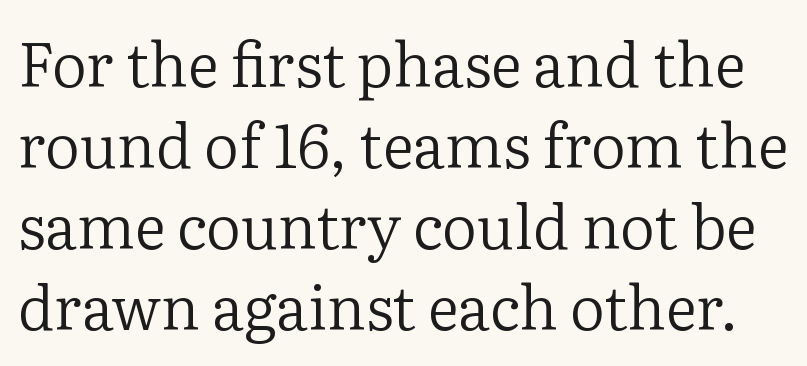
The image shows 61 px regular-weight serif type, upright; set normal line spacing (1.33x), normal letter spacing, not underlined; low stroke contrast and a medium x-height.
